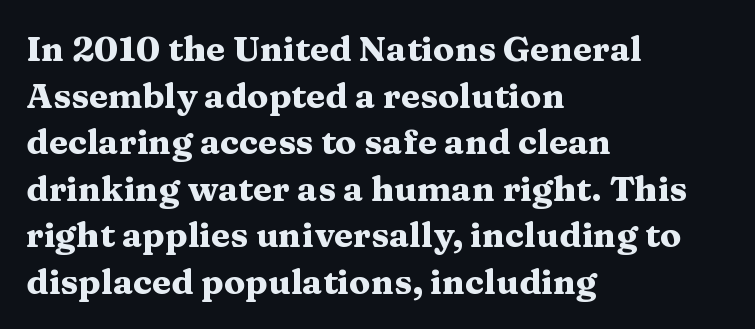
The image shows 35 px heavy, wide serif type, upright; set left-aligned, normal line spacing (1.33x), normal letter spacing, not underlined; medium stroke contrast and a medium x-height.
